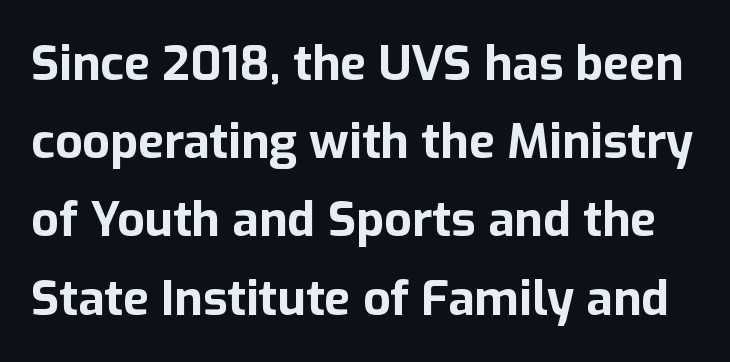
{"serif": "no", "italic": "no", "bold": "yes", "weight": "bold", "width": "normal", "stroke_contrast": "low", "x_height": "medium", "monospaced": "no", "underline": "no", "line_spacing": "normal", "line_spacing_ratio": 1.63, "letter_spacing": "normal", "letter_spacing_em": 0.0, "glyph_px": 48}
